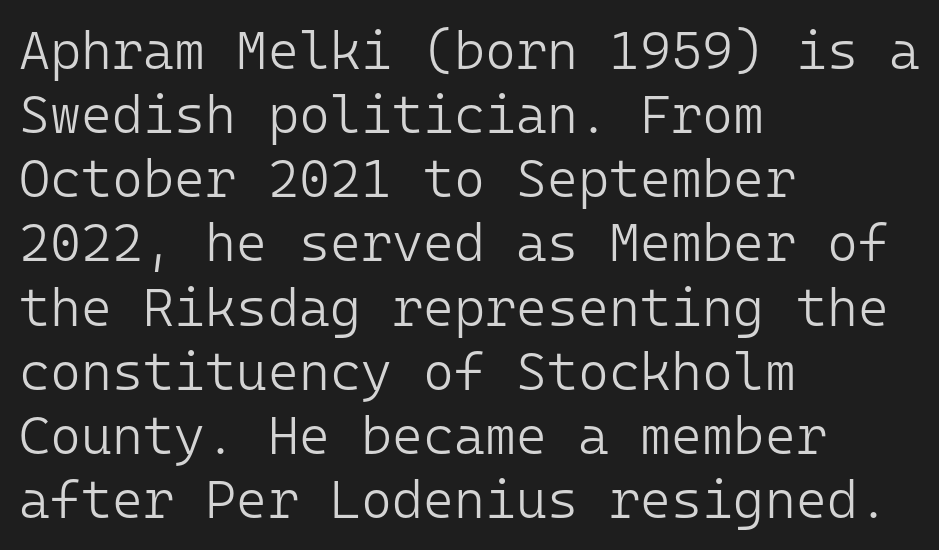
Q: Is the text bold? A: No.
Q: Is the text italic (slanted)? A: No, it is upright.
Q: Is the typeface a serif or a sans-serif typeface? A: Sans-serif.
Q: Is the text underlined? A: No.
Q: How is the paragraph aligned? A: Left-aligned.
Q: Is the spacing between letters normal or unusually wide? A: Normal.
Q: Width (condensed, normal, or wide)? A: Normal.
Q: Stroke contrast? A: Low.
Q: x-height? A: Medium.
Q: Monospaced? A: Yes.
